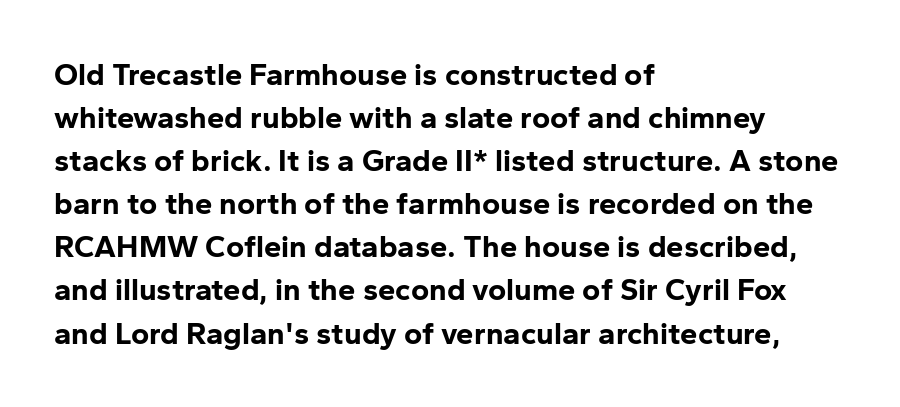
{"serif": "no", "italic": "no", "bold": "yes", "weight": "bold", "width": "normal", "stroke_contrast": "low", "x_height": "medium", "monospaced": "no", "underline": "no", "align": "left", "line_spacing": "normal", "line_spacing_ratio": 1.39, "letter_spacing": "normal", "letter_spacing_em": 0.0, "glyph_px": 31}
